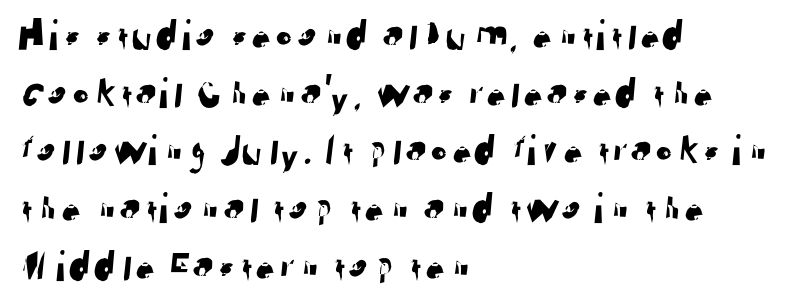
Q: Is the typeface a serif or a sans-serif typeface? A: Sans-serif.
Q: Is the text underlined? A: No.
Q: How is the paragraph aligned? A: Left-aligned.
Q: Is the spacing between letters normal or unusually wide? A: Normal.
Q: Is the spacing between lines tight, normal or loose? A: Normal.
Q: Width (condensed, normal, or wide)? A: Normal.
Q: Stroke contrast? A: Low.
Q: x-height? A: Medium.
Q: Monospaced? A: No.
